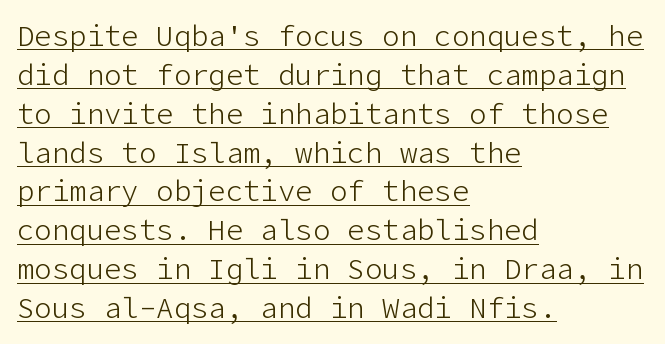
Nothing sits at the stroke ends, so this counts as sans-serif. Leftover space on each line is placed entirely after the last word. A typesetter would mark this as roman, not italic. Heaviness? Minimal to ordinary, like unemphasized prose. Observe the ordinary spacing: letters are neighbours, not strangers.
